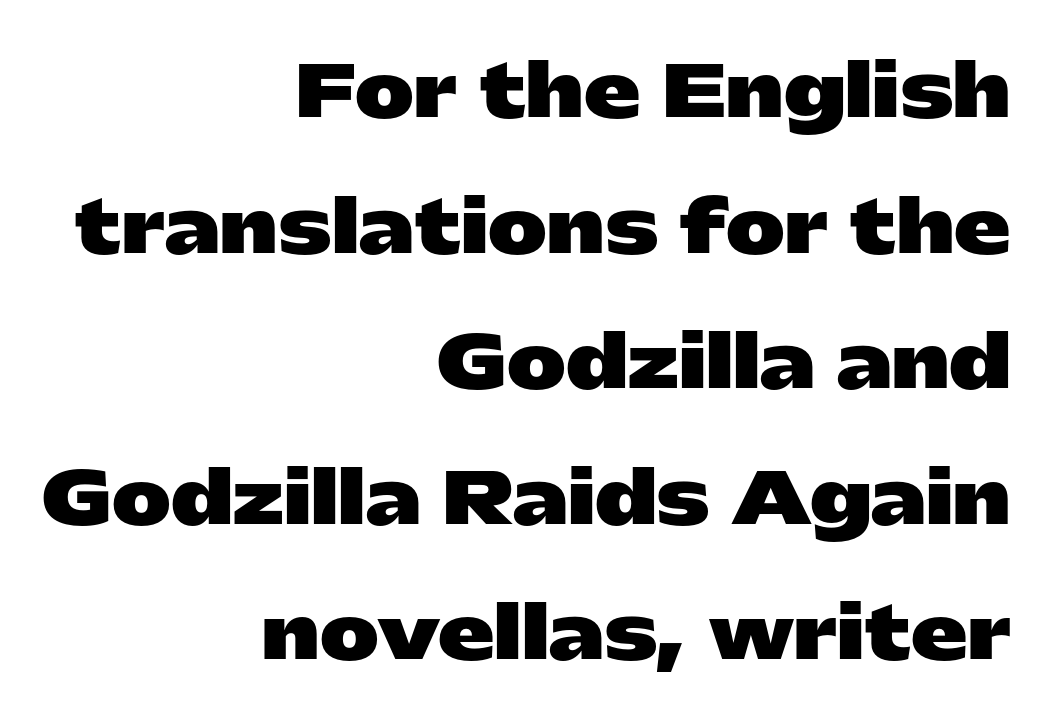
{"serif": "no", "italic": "no", "bold": "yes", "weight": "heavy", "width": "wide", "stroke_contrast": "low", "x_height": "medium", "monospaced": "no", "underline": "no", "align": "right", "line_spacing": "loose", "line_spacing_ratio": 1.91, "letter_spacing": "normal", "letter_spacing_em": 0.0, "glyph_px": 71}
